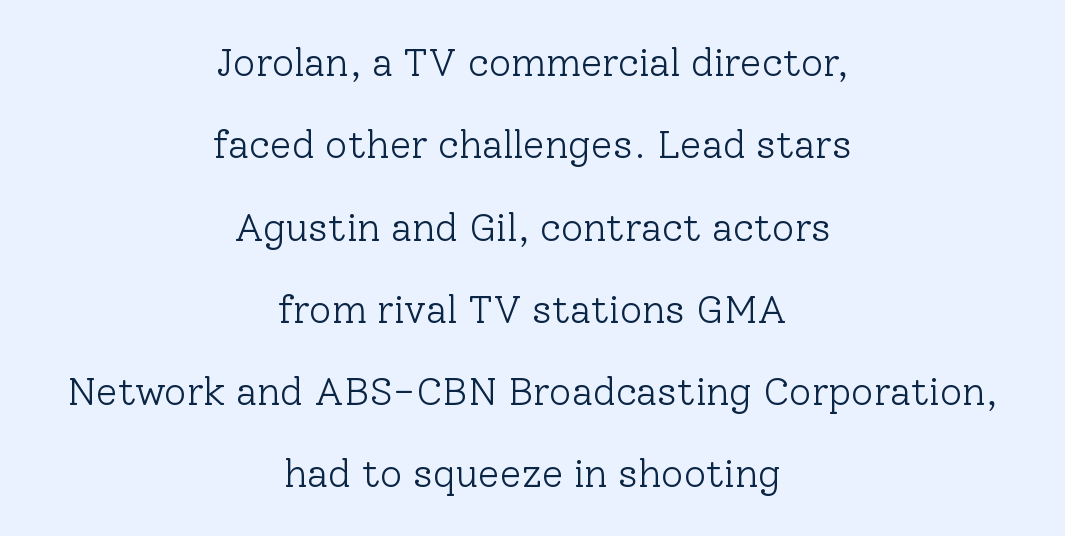
Quick note: not italic, upright. Is this a fixed-width face? No — the glyphs have proportional, varying widths. Summary of weight: not heavy and not bold. Underline: absent. Leftover space on each line is divided equally before and after the words.
